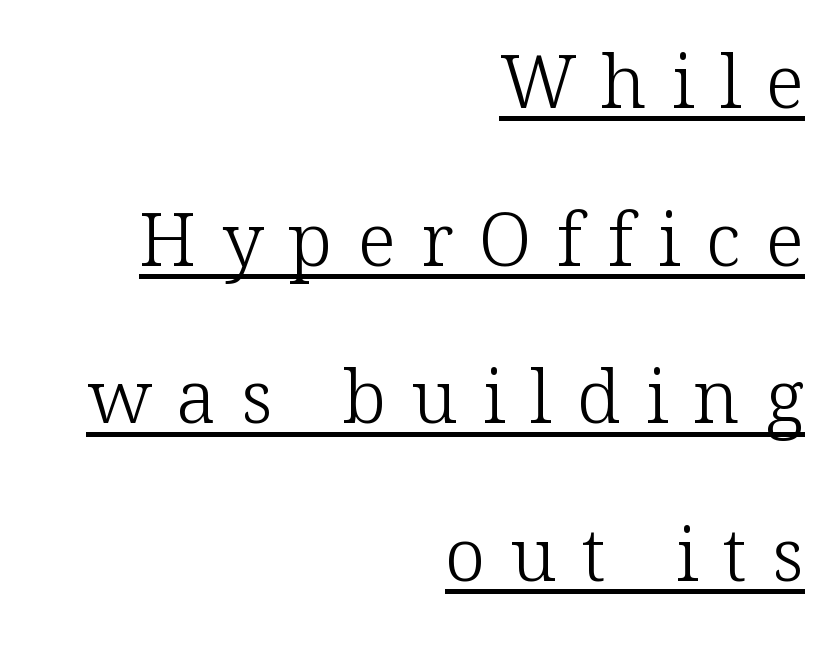
{"serif": "yes", "italic": "no", "bold": "no", "weight": "light", "width": "normal", "stroke_contrast": "low", "x_height": "medium", "monospaced": "no", "underline": "yes", "align": "right", "line_spacing": "loose", "line_spacing_ratio": 2.13, "letter_spacing": "wide", "letter_spacing_em": 0.34, "glyph_px": 74}
